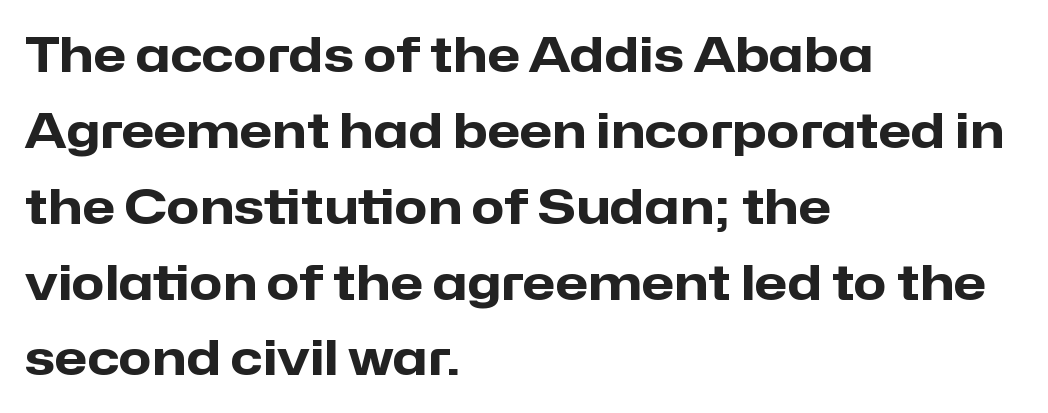
Is the type bold? Yes — the strokes are clearly thick and heavy. Do the characters align in a grid? No, the font is proportional. How would I describe the line gaps? Plain and ordinary. Honestly, the letter spacing is just normal — you wouldn't notice it.
